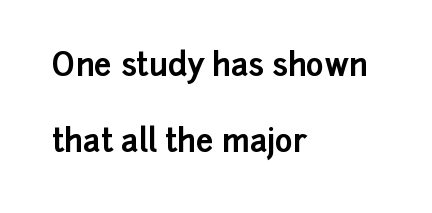
No word sits above an underline. The letterforms sit shoulder to shoulder at normal distance. The setting favours the left margin, as ordinary paragraphs usually do. Nope, no serifs anywhere on these letters. A typesetter would mark this as roman, not italic. Successive baselines arrive slowly, with a big drop between each.
